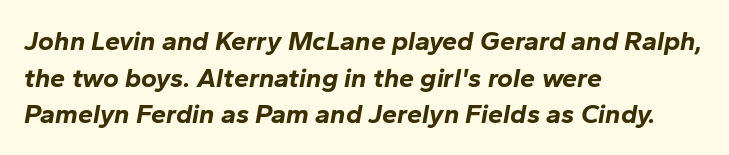
The image shows 27 px bold type, italic (leaning right); set left-aligned, normal line spacing (1.36x), normal letter spacing, not underlined.
